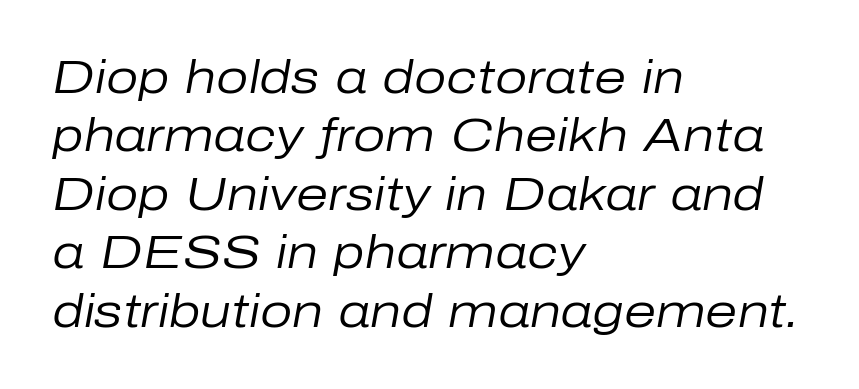
The image shows 46 px regular-weight type, italic (leaning right); set left-aligned, normal line spacing (1.27x), normal letter spacing, not underlined; low stroke contrast and a medium x-height.
